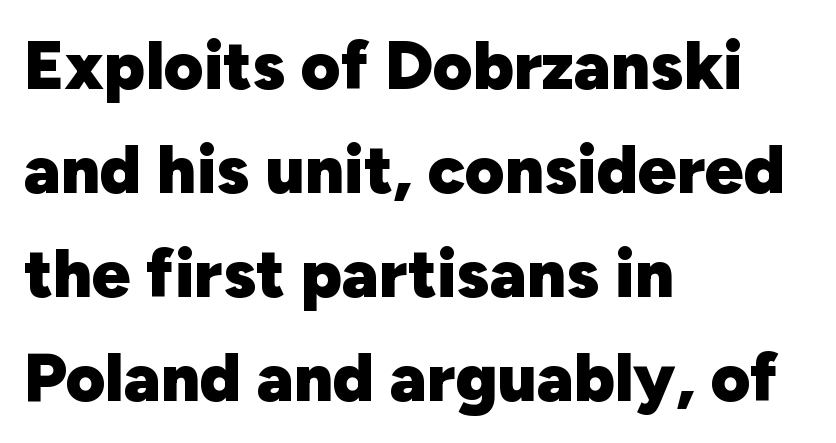
{"serif": "no", "italic": "no", "bold": "yes", "weight": "heavy", "width": "normal", "stroke_contrast": "low", "x_height": "medium", "monospaced": "no", "underline": "no", "align": "left", "line_spacing": "normal", "line_spacing_ratio": 1.53, "letter_spacing": "normal", "letter_spacing_em": 0.0, "glyph_px": 68}
